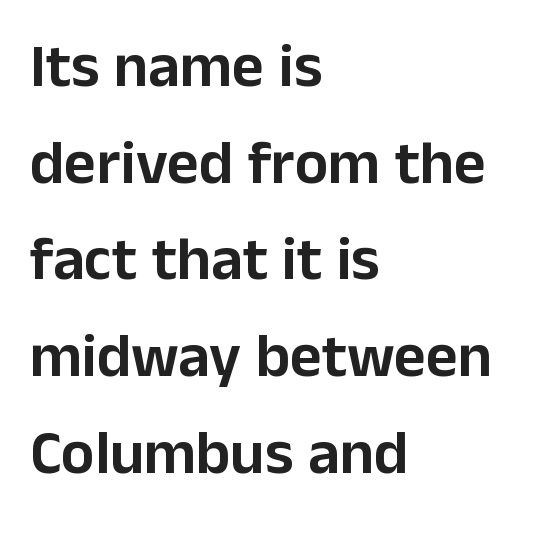
These lines are set flush left with a ragged right edge. Characters follow at the spacing the type designer built in. Unlike italic type, these characters show no tilt at all. This sample uses a sans-serif face.
